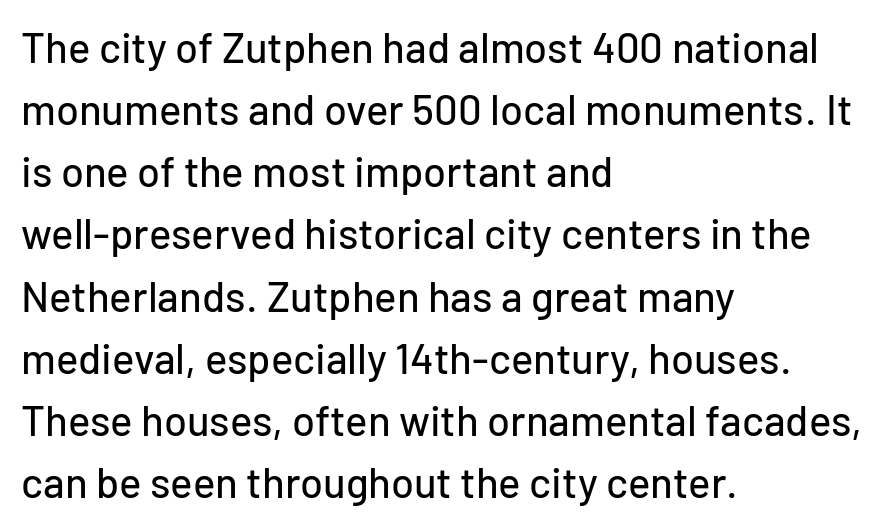
Q: Is the text italic (slanted)? A: No, it is upright.
Q: Is the typeface a serif or a sans-serif typeface? A: Sans-serif.
Q: Is the text underlined? A: No.
Q: How is the paragraph aligned? A: Left-aligned.
Q: Is the spacing between letters normal or unusually wide? A: Normal.
Q: Is the spacing between lines tight, normal or loose? A: Normal.
Q: Width (condensed, normal, or wide)? A: Normal.
Q: Stroke contrast? A: Low.
Q: x-height? A: Medium.
Q: Monospaced? A: No.
